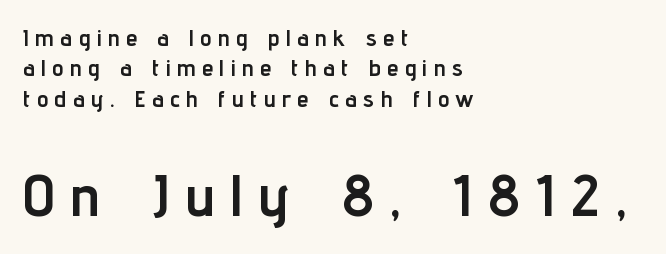
{"serif": "no", "italic": "no", "bold": "yes", "weight": "semibold", "width": "condensed", "stroke_contrast": "low", "x_height": "medium", "monospaced": "no", "underline": "no", "align": "left", "line_spacing": "normal", "line_spacing_ratio": 1.32, "letter_spacing": "wide", "letter_spacing_em": 0.29, "larger_block": "second", "size_ratio": 2.52, "glyph_px": 58}
